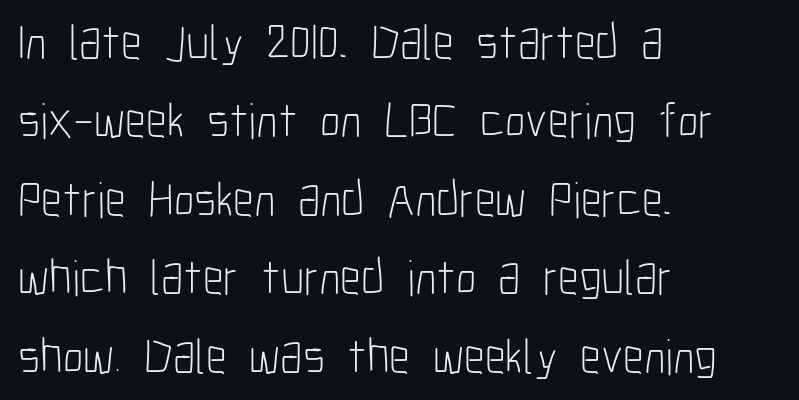
Q: Is the text bold? A: No.
Q: Is the text italic (slanted)? A: No, it is upright.
Q: Is the typeface a serif or a sans-serif typeface? A: Sans-serif.
Q: Is the text underlined? A: No.
Q: How is the paragraph aligned? A: Left-aligned.
Q: Is the spacing between letters normal or unusually wide? A: Normal.
Q: Is the spacing between lines tight, normal or loose? A: Normal.
Q: Width (condensed, normal, or wide)? A: Condensed.
Q: Stroke contrast? A: Low.
Q: x-height? A: Medium.
Q: Monospaced? A: No.
